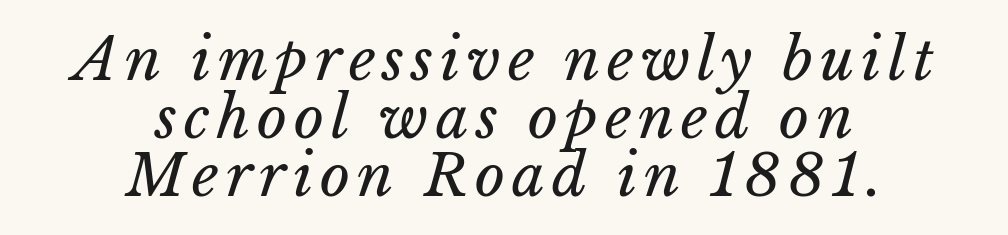
Q: Is the text bold? A: No.
Q: Is the text italic (slanted)? A: Yes, it leans right by about 15 degrees.
Q: Is the text underlined? A: No.
Q: How is the paragraph aligned? A: Centered.
Q: Is the spacing between lines tight, normal or loose? A: Tight.
Q: Width (condensed, normal, or wide)? A: Normal.
Q: Stroke contrast? A: Low.
Q: x-height? A: Medium.
Q: Monospaced? A: No.
